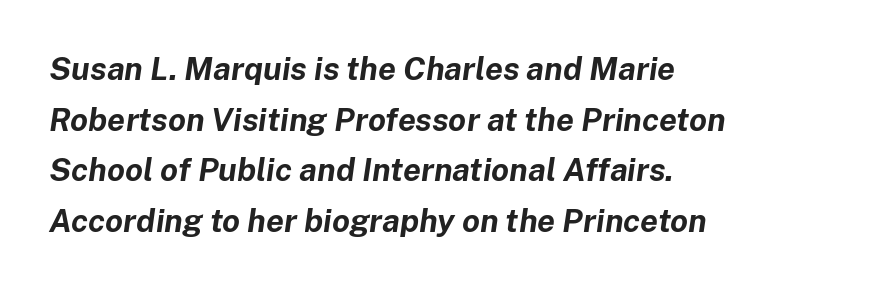
Leading: standard. When letters slant like this, we call the style italic. The letterforms sit shoulder to shoulder at normal distance. Visually the block forms a straight wall on the left and a jagged coastline on the right. Here the designer chose a conventional face with non-uniform glyph widths. In terms of weight, the rendering is a true, heavy bold.
